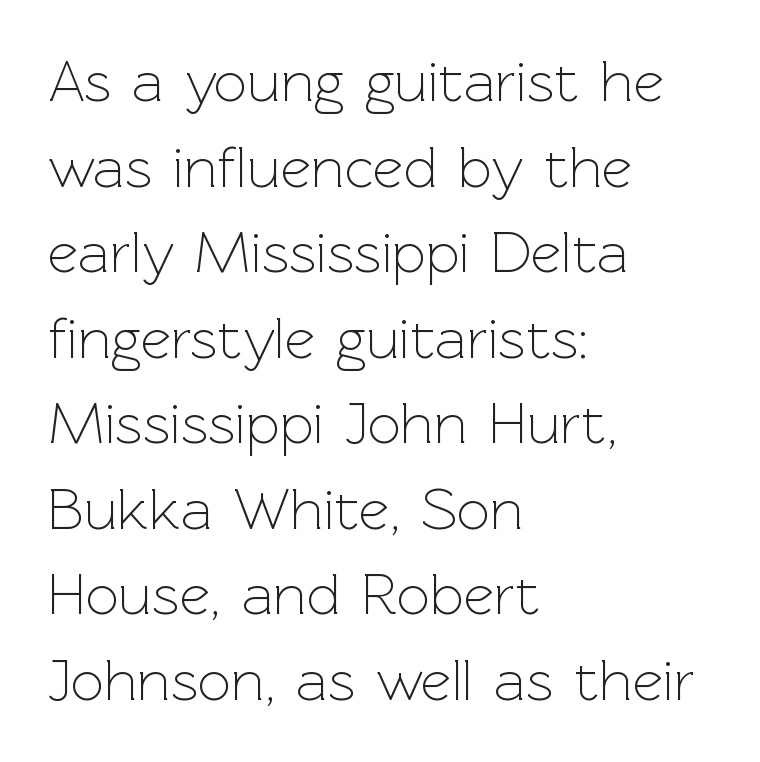
The image shows 59 px light sans-serif type, upright; set left-aligned, normal line spacing (1.45x), normal letter spacing, not underlined; a medium x-height.
